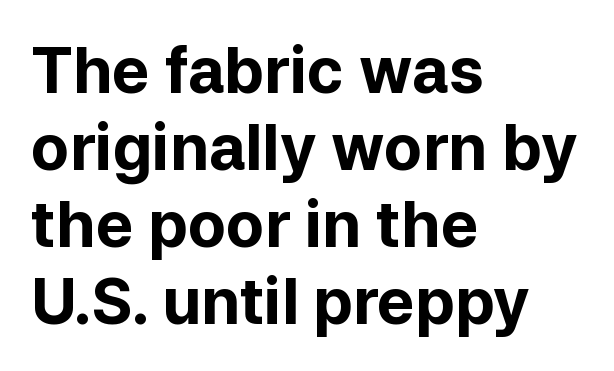
Q: Is the text bold? A: Yes.
Q: Is the text italic (slanted)? A: No, it is upright.
Q: Is the typeface a serif or a sans-serif typeface? A: Sans-serif.
Q: Is the text underlined? A: No.
Q: How is the paragraph aligned? A: Left-aligned.
Q: Is the spacing between letters normal or unusually wide? A: Normal.
Q: Width (condensed, normal, or wide)? A: Normal.
Q: Stroke contrast? A: Low.
Q: x-height? A: Medium.
Q: Monospaced? A: No.
